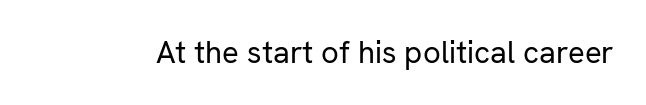
Varying glyph widths throughout — classic text-font behaviour. This sample uses plain, unmodified letter spacing. Nobody drew a line under any word here. Summary of weight: not heavy and not bold.
